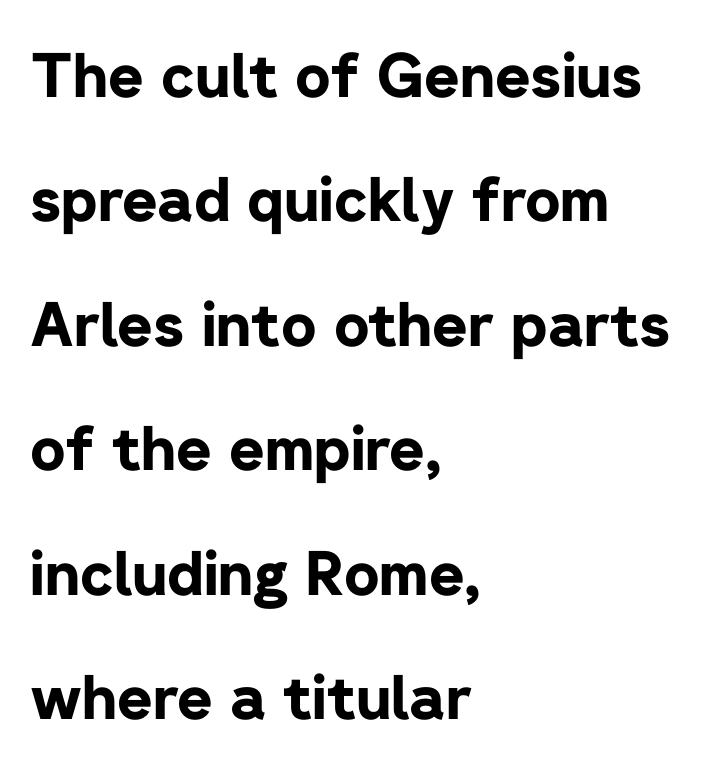
Line starts are locked; line ends wander. Varying glyph widths throughout — classic text-font behaviour. The tracking reads as untouched default to a designer's eye. Each letter's strokes conclude bluntly, with no projecting serifs. The lettering holds an erect, upright posture throughout.
